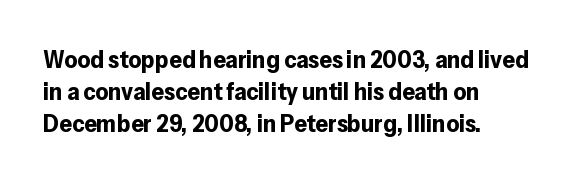
Q: Is the text bold? A: Yes.
Q: Is the text italic (slanted)? A: No, it is upright.
Q: Is the text underlined? A: No.
Q: How is the paragraph aligned? A: Left-aligned.
Q: Is the spacing between letters normal or unusually wide? A: Normal.
Q: Is the spacing between lines tight, normal or loose? A: Normal.
